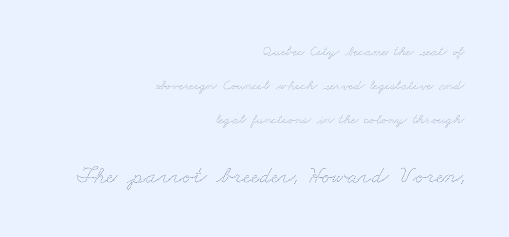
A typesetter would call this zero additional tracking. Weight: in the light-to-regular range. This block would shrink considerably if given ordinary leading; it's expanded now. Type size steps up from the first block to the second.
